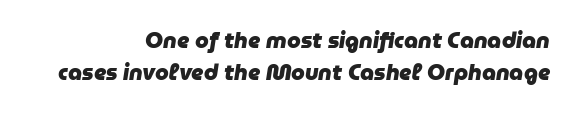
{"italic": "yes", "lean": "right", "slant_degrees": 9, "bold": "yes", "underline": "no", "align": "right", "line_spacing": "normal", "line_spacing_ratio": 1.46, "letter_spacing": "normal", "letter_spacing_em": 0.0, "glyph_px": 22}
